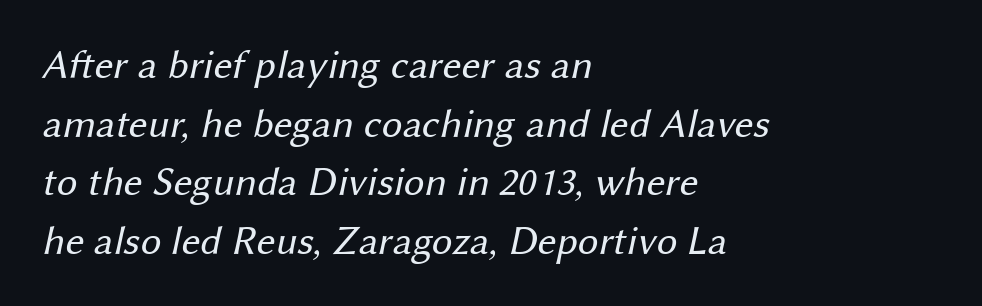
The image shows 41 px regular-weight sans-serif type; set left-aligned, normal line spacing (1.43x), normal letter spacing, not underlined; medium stroke contrast and a medium x-height.
